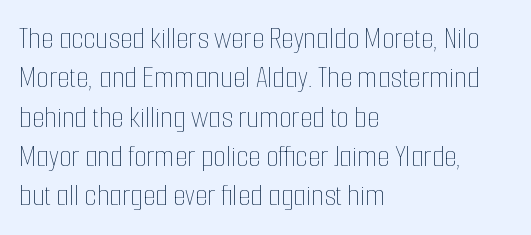
{"italic": "no", "bold": "no", "weight": "thin", "width": "condensed", "stroke_contrast": "low", "x_height": "medium", "monospaced": "no", "underline": "no", "align": "left", "line_spacing_ratio": 1.23, "letter_spacing": "normal", "letter_spacing_em": 0.0, "glyph_px": 32}
